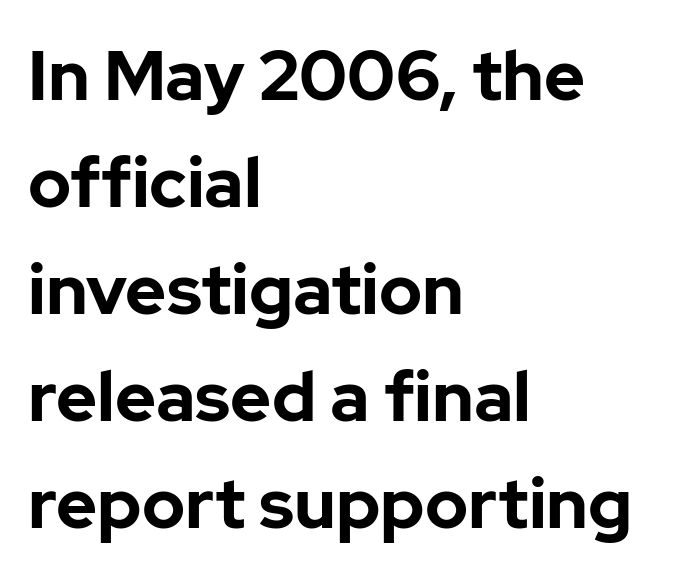
Q: Is the text bold? A: Yes.
Q: Is the text italic (slanted)? A: No, it is upright.
Q: Is the typeface a serif or a sans-serif typeface? A: Sans-serif.
Q: Is the text underlined? A: No.
Q: How is the paragraph aligned? A: Left-aligned.
Q: Is the spacing between letters normal or unusually wide? A: Normal.
Q: Is the spacing between lines tight, normal or loose? A: Normal.
Q: Width (condensed, normal, or wide)? A: Normal.
Q: Stroke contrast? A: Low.
Q: x-height? A: Medium.
Q: Monospaced? A: No.
